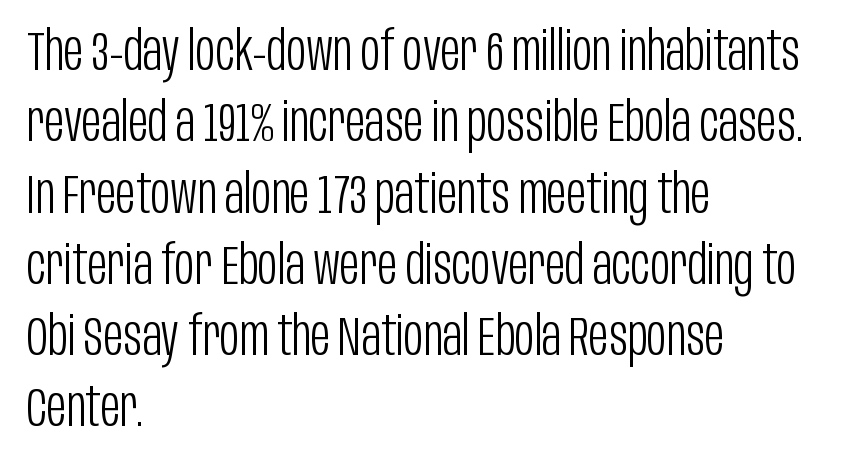
Letterform terminals end flat and unadorned throughout the passage. Italic? Not at all — the glyphs are vertical. Descenders are the only things crossing below the line. Spacing verdict: proportional, widths tailored to each character. The font is comparable to plain body text, perhaps lighter. A student would call this left alignment; a typographer would say flush left, rag right.
